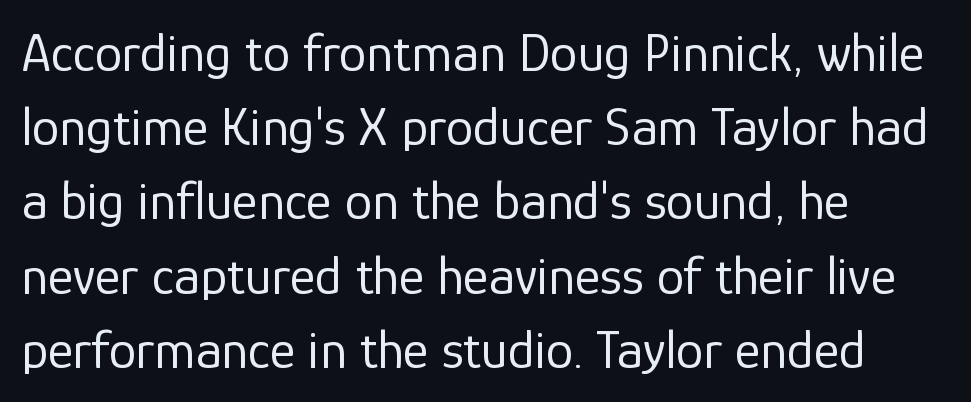
Q: Is the text bold? A: No.
Q: Is the text italic (slanted)? A: No, it is upright.
Q: Is the typeface a serif or a sans-serif typeface? A: Sans-serif.
Q: Is the text underlined? A: No.
Q: How is the paragraph aligned? A: Left-aligned.
Q: Is the spacing between letters normal or unusually wide? A: Normal.
Q: Is the spacing between lines tight, normal or loose? A: Normal.
Q: Width (condensed, normal, or wide)? A: Normal.
Q: Stroke contrast? A: Low.
Q: x-height? A: Medium.
Q: Monospaced? A: No.
